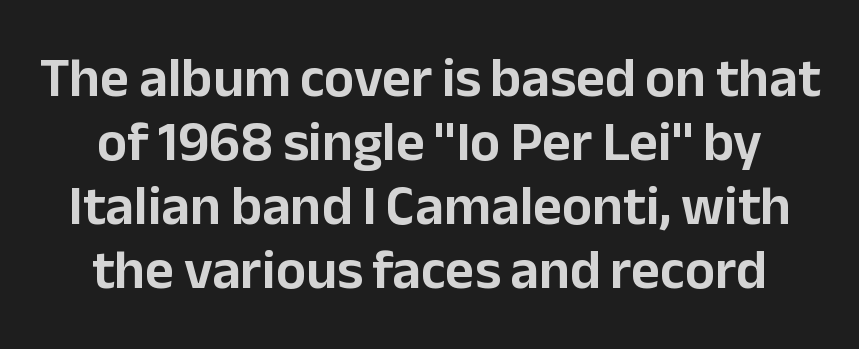
The image shows 56 px sans-serif type, upright; set centered, tight line spacing (1.14x), normal letter spacing, not underlined; low stroke contrast and a medium x-height.
